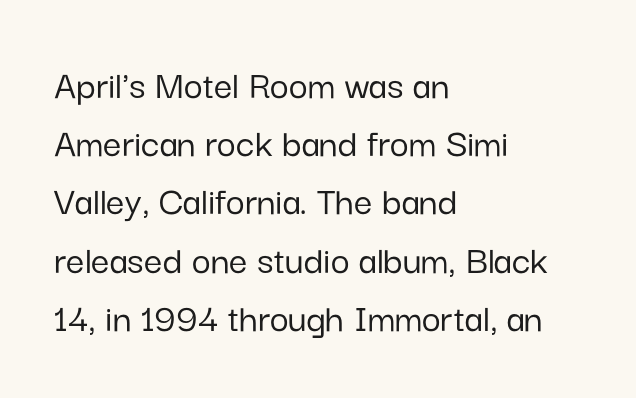
Proportional: the letters do not fall into vertical columns. The type is set solid horizontally, with unmodified tracking. You can tell from the bare stems that sans-serif type was used. A classic flush-left, rag-right setting is used for this passage.
